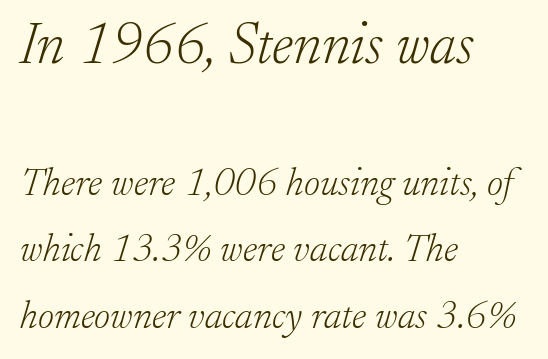
The passage shown has conventional tracking throughout. Designer's note — italics engaged. Horizontal alignment here is leftward, the default for most running prose. The letters advance in unequal steps, a hallmark of proportional type. No heavy texture on the line: the type isn't bold.
